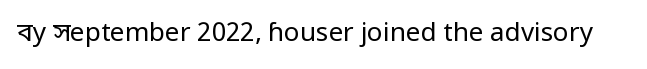
A roman cut, with each character standing at attention. Decoration check: the copy has no underline. The gaps between neighbouring characters are ordinary and unremarkable. Bold? No — there's no thickening of the strokes.
